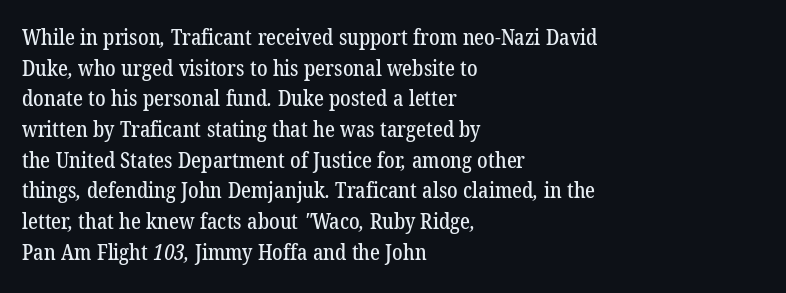
Q: Is the text underlined? A: No.
Q: How is the paragraph aligned? A: Left-aligned.
Q: Is the spacing between letters normal or unusually wide? A: Normal.
Q: Is the spacing between lines tight, normal or loose? A: Normal.
